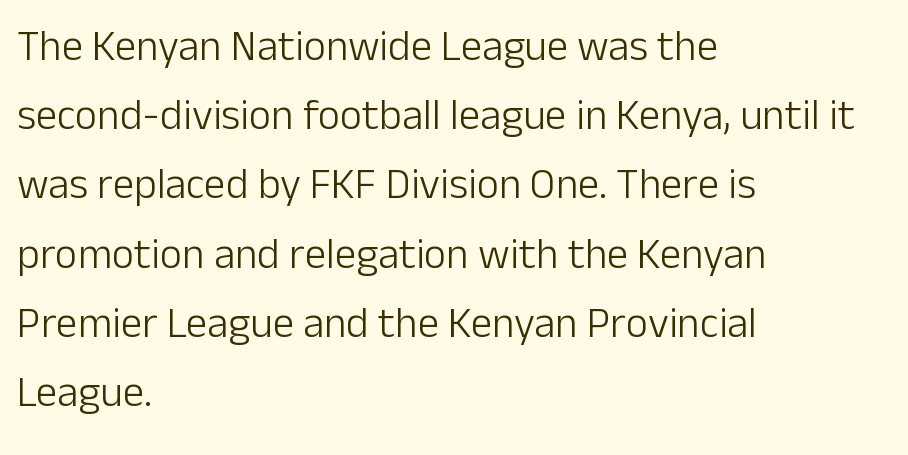
Is the stroke heavy? The answer is a plain regular-or-lighter. Line spacing here is normal. Glance below the letters and you will spot only blank space. It's the straight-up-and-down kind of type. Here the designer chose a conventional face with non-uniform glyph widths.
